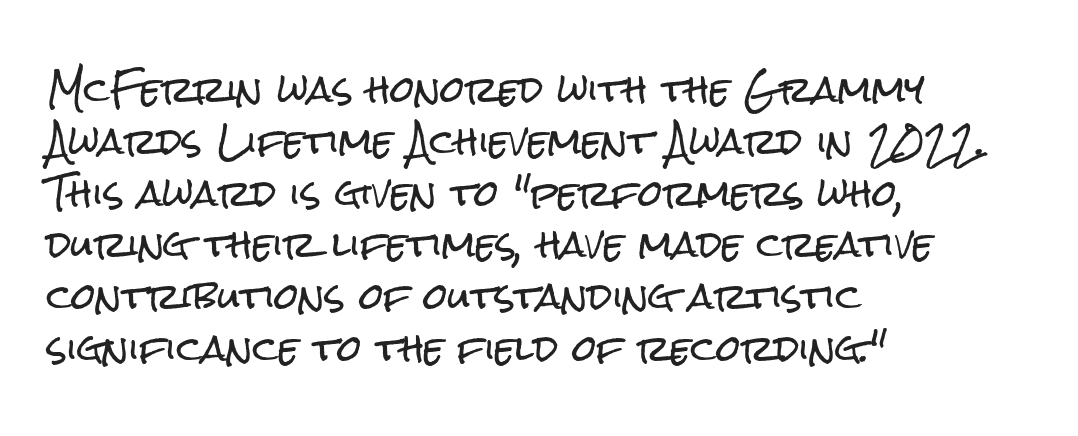
The image shows 35 px condensed sans-serif type, upright; set left-aligned, normal line spacing (1.48x), normal letter spacing, not underlined; low stroke contrast and a medium x-height.
